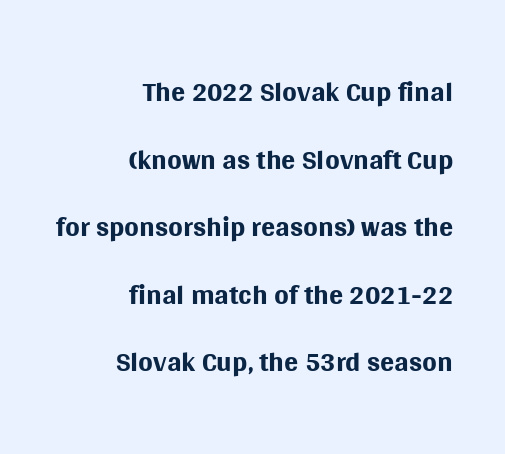
Q: Is the text bold? A: No.
Q: Is the text italic (slanted)? A: No, it is upright.
Q: Is the typeface a serif or a sans-serif typeface? A: Sans-serif.
Q: Is the text underlined? A: No.
Q: How is the paragraph aligned? A: Right-aligned.
Q: Is the spacing between letters normal or unusually wide? A: Normal.
Q: Is the spacing between lines tight, normal or loose? A: Normal.
Q: Width (condensed, normal, or wide)? A: Normal.
Q: Stroke contrast? A: Medium.
Q: x-height? A: Large.
Q: Monospaced? A: No.
